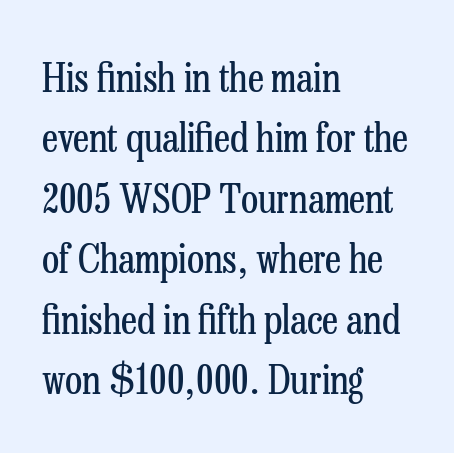
Q: Is the text bold? A: No.
Q: Is the text italic (slanted)? A: No, it is upright.
Q: Is the typeface a serif or a sans-serif typeface? A: Serif.
Q: Is the text underlined? A: No.
Q: How is the paragraph aligned? A: Left-aligned.
Q: Is the spacing between letters normal or unusually wide? A: Normal.
Q: Is the spacing between lines tight, normal or loose? A: Normal.
Q: Width (condensed, normal, or wide)? A: Condensed.
Q: Stroke contrast? A: Low.
Q: x-height? A: Medium.
Q: Monospaced? A: No.
